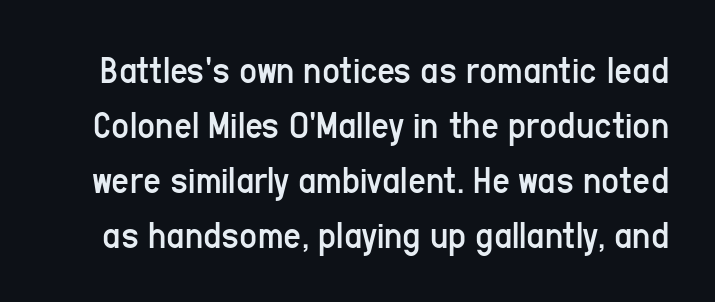
Each stroke keeps to a modest, everyday thickness or less. No italicization has been applied; the sample stays upright. Is this a sans? Yes — the strokes have no serifs. Nobody touched the tracking dial on this one. Check under the words: just untouched page.
